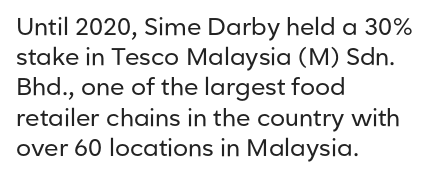
Q: Is the text bold? A: No.
Q: Is the text italic (slanted)? A: No, it is upright.
Q: Is the text underlined? A: No.
Q: How is the paragraph aligned? A: Left-aligned.
Q: Is the spacing between letters normal or unusually wide? A: Normal.
Q: Is the spacing between lines tight, normal or loose? A: Normal.
